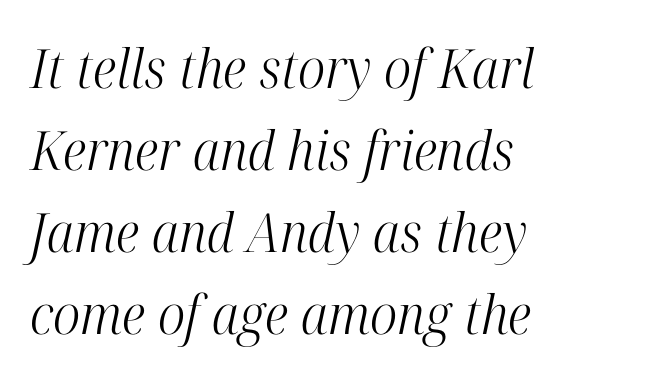
{"serif": "yes", "italic": "yes", "lean": "right", "slant_degrees": 12, "bold": "no", "weight": "light", "width": "condensed", "stroke_contrast": "high", "x_height": "medium", "monospaced": "no", "underline": "no", "align": "left", "line_spacing": "normal", "line_spacing_ratio": 1.52, "letter_spacing": "normal", "letter_spacing_em": 0.0, "glyph_px": 54}
